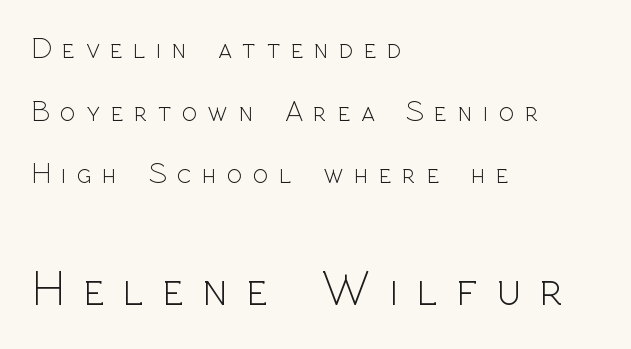
Q: Is the text bold? A: No.
Q: Is the text italic (slanted)? A: No, it is upright.
Q: Is the typeface a serif or a sans-serif typeface? A: Sans-serif.
Q: Is the text underlined? A: No.
Q: How is the paragraph aligned? A: Left-aligned.
Q: Is the spacing between letters normal or unusually wide? A: Unusually wide.
Q: Is the spacing between lines tight, normal or loose? A: Loose.
Q: Which block of text is set in a larger size, the first (top) or the second (bottom)? A: The second (bottom) one.
Q: Width (condensed, normal, or wide)? A: Normal.
Q: x-height? A: Medium.
Q: Monospaced? A: No.
